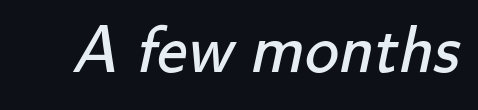
{"serif": "no", "bold": "no", "weight": "regular", "width": "normal", "stroke_contrast": "low", "x_height": "small", "monospaced": "no", "underline": "no", "letter_spacing": "normal", "letter_spacing_em": 0.0, "glyph_px": 68}
